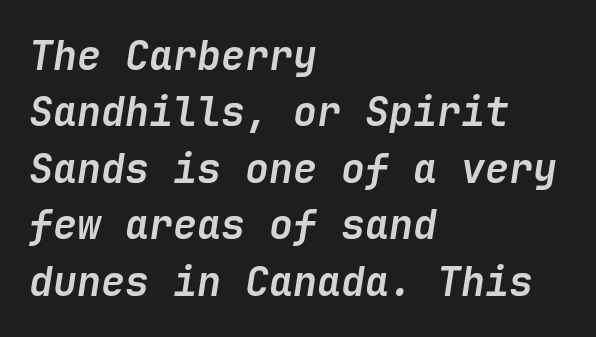
{"italic": "yes", "lean": "right", "slant_degrees": 9, "bold": "yes", "weight": "semibold", "width": "normal", "stroke_contrast": "low", "x_height": "medium", "underline": "no", "align": "left", "line_spacing": "normal", "line_spacing_ratio": 1.41, "letter_spacing": "normal", "letter_spacing_em": 0.0, "glyph_px": 40}
